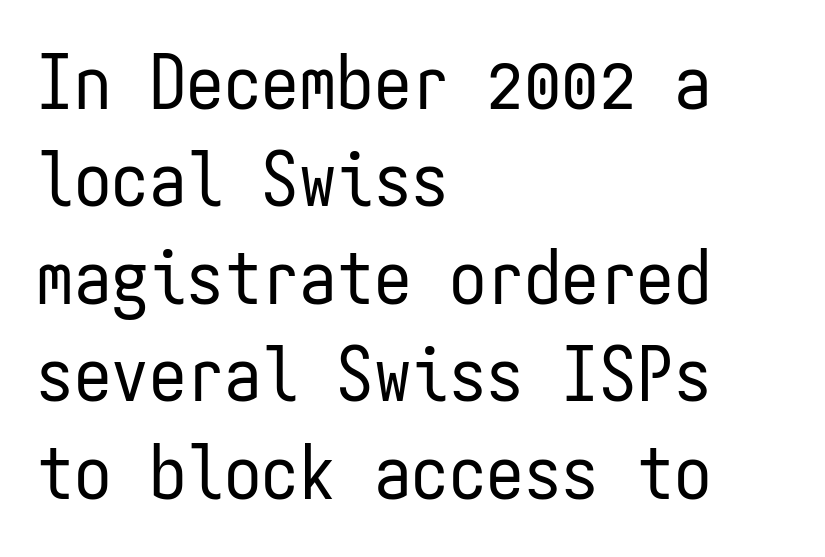
{"serif": "no", "italic": "no", "bold": "no", "weight": "regular", "width": "condensed", "stroke_contrast": "low", "x_height": "medium", "monospaced": "yes", "underline": "no", "align": "left", "line_spacing": "normal", "line_spacing_ratio": 1.3, "letter_spacing": "normal", "letter_spacing_em": 0.0, "glyph_px": 75}
